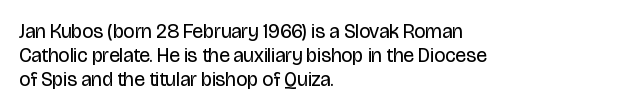
Tall strokes in this sample are plumb rather than angled. Decoration check: the copy has no underline. Words appear dense and cohesive because spacing is normal. The typesetter chose a ragged-right arrangement here.
